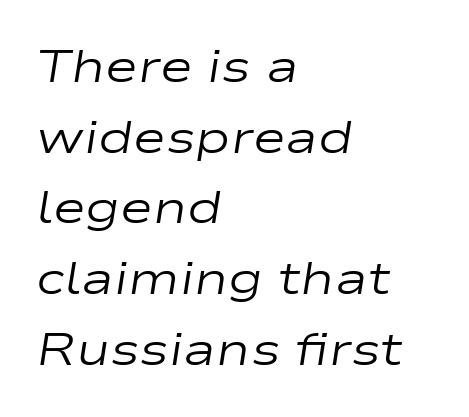
The image shows 45 px regular-weight, wide type, italic (leaning right); set left-aligned, normal line spacing (1.57x), normal letter spacing, not underlined; low stroke contrast and a medium x-height.
